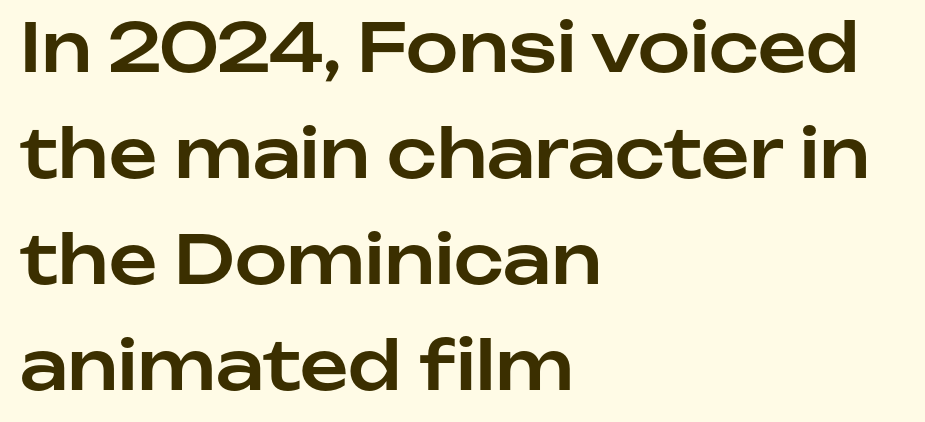
{"serif": "no", "italic": "no", "width": "normal", "stroke_contrast": "low", "x_height": "medium", "monospaced": "no", "underline": "no", "align": "left", "line_spacing": "normal", "line_spacing_ratio": 1.58, "letter_spacing": "normal", "letter_spacing_em": 0.0, "glyph_px": 67}
